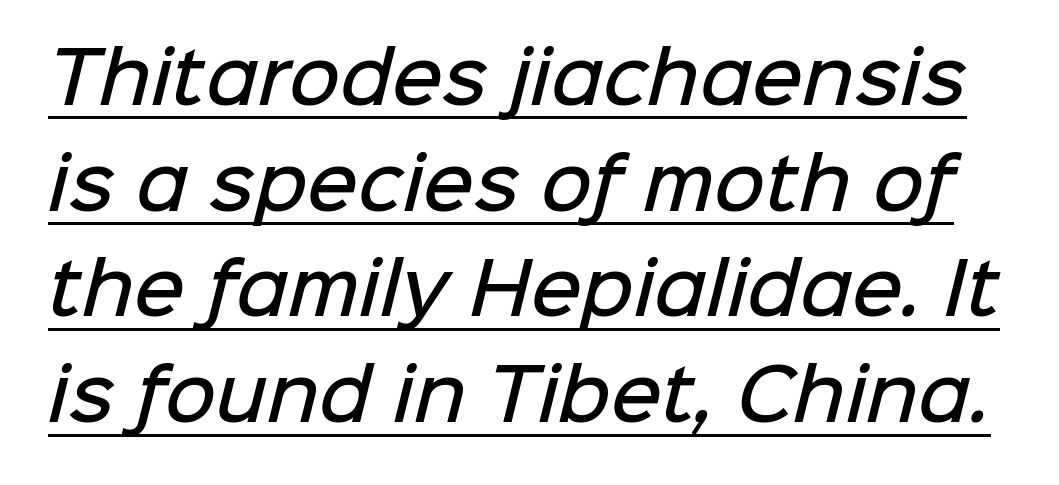
Q: Is the text bold? A: Semi-bold.
Q: Is the typeface a serif or a sans-serif typeface? A: Sans-serif.
Q: Is the text underlined? A: Yes.
Q: Is the spacing between letters normal or unusually wide? A: Normal.
Q: Is the spacing between lines tight, normal or loose? A: Normal.
Q: Width (condensed, normal, or wide)? A: Normal.
Q: Stroke contrast? A: Low.
Q: x-height? A: Medium.
Q: Monospaced? A: No.
